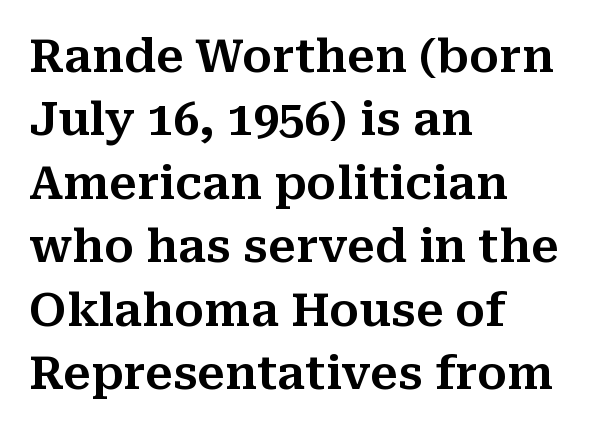
Proportional: the letters do not fall into vertical columns. Horizontal bands of white between lines are of average thickness. The paragraph shown leans on its left margin. Spacing between characters is what you'd get straight out of the box. The type family on display is of the serif kind.
